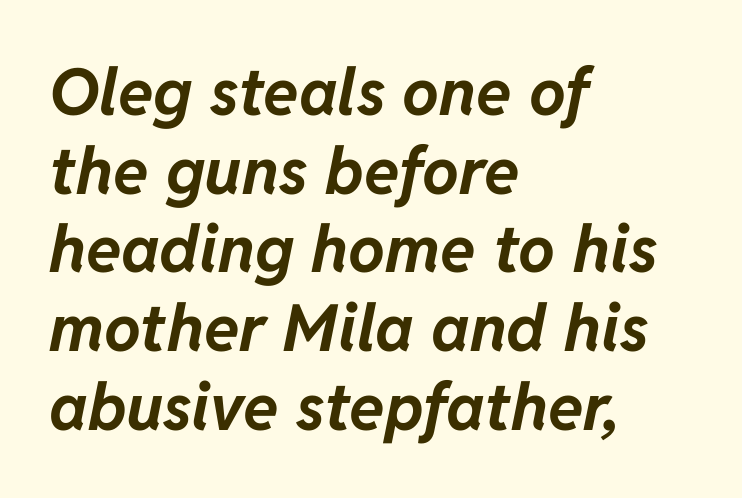
Q: Is the text bold? A: Yes.
Q: Is the text italic (slanted)? A: Yes, it leans right by about 11 degrees.
Q: Is the text underlined? A: No.
Q: How is the paragraph aligned? A: Left-aligned.
Q: Is the spacing between letters normal or unusually wide? A: Normal.
Q: Width (condensed, normal, or wide)? A: Normal.
Q: Stroke contrast? A: Low.
Q: x-height? A: Medium.
Q: Monospaced? A: No.
